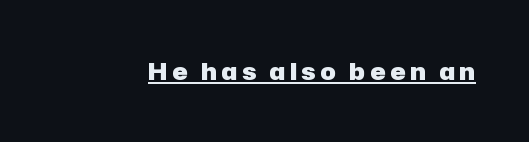
The image shows 23 px bold type, upright; set unusually wide letter spacing (+0.21 em), underlined.
